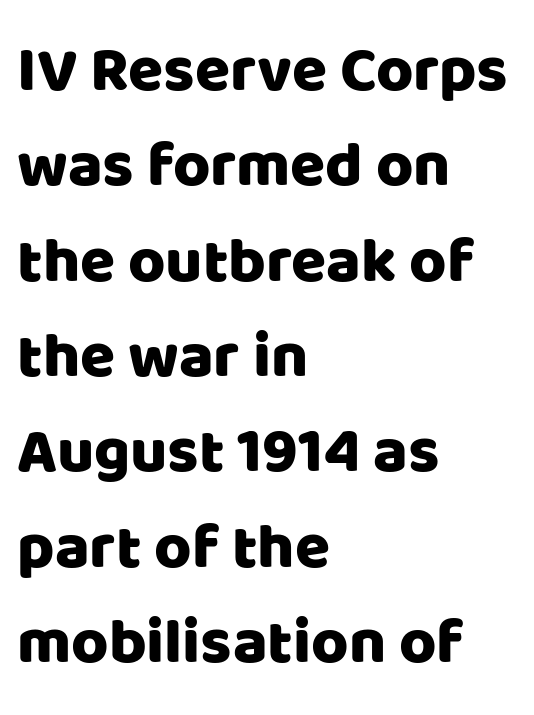
The image shows 64 px sans-serif type, upright; set left-aligned, normal line spacing (1.49x), normal letter spacing, not underlined; low stroke contrast and a large x-height.
